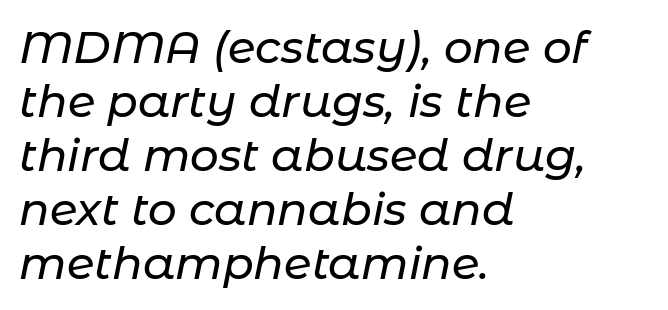
The image shows 45 px text type, italic (leaning right); set left-aligned, line spacing 1.2x, normal letter spacing, not underlined; low stroke contrast and a medium x-height.
